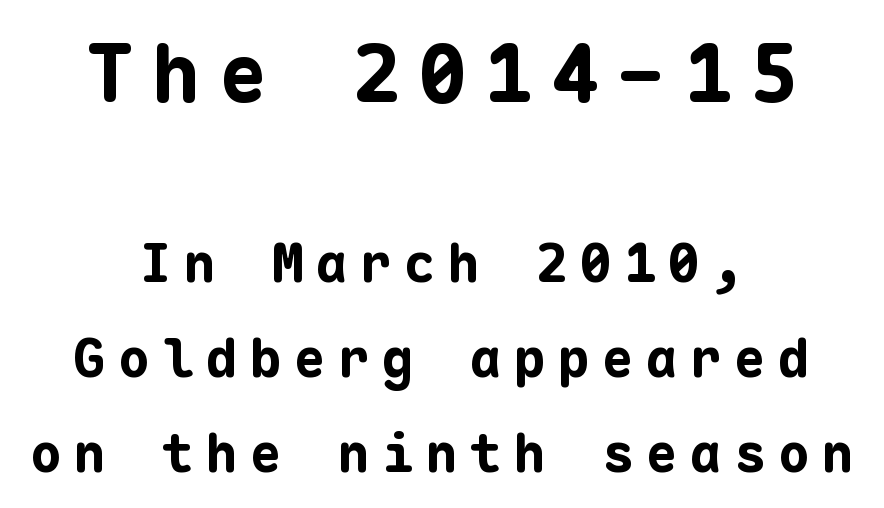
The text was rendered using a sans face with plain stroke endings. Look at the stroke-to-counter ratio: heavy, a bold. Note: larger setting up top, smaller setting below. Every character sits straight up, as roman type does. Caption: expanded tracking, letters set apart.
